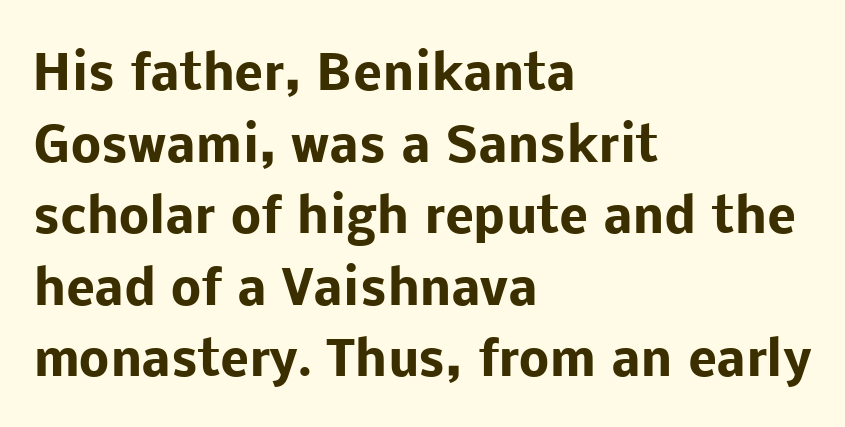
The image shows 48 px heavy sans-serif type, upright; set left-aligned, normal line spacing (1.49x), normal letter spacing, not underlined; low stroke contrast and a medium x-height.
